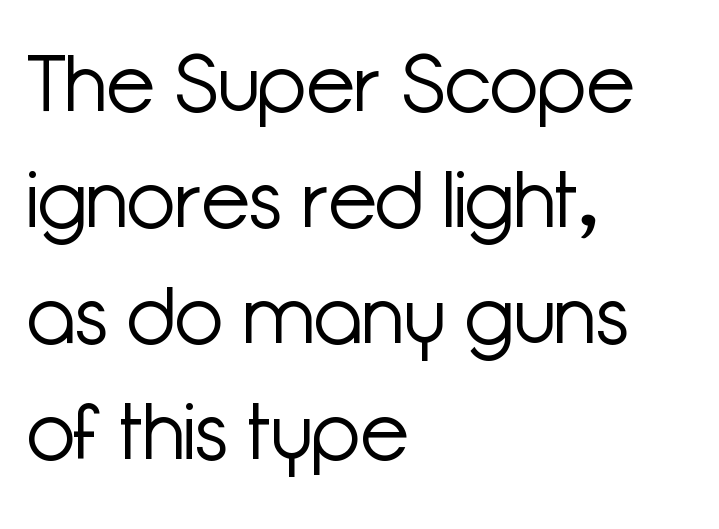
{"serif": "no", "italic": "no", "bold": "no", "weight": "light", "width": "normal", "stroke_contrast": "low", "x_height": "medium", "monospaced": "no", "underline": "no", "align": "left", "line_spacing": "normal", "line_spacing_ratio": 1.47, "letter_spacing": "normal", "letter_spacing_em": 0.0, "glyph_px": 79}
